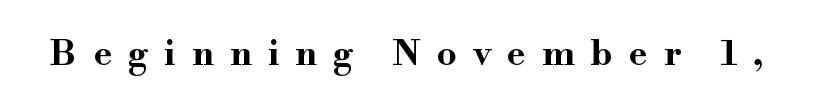
Does extra space separate the letters? Yes, quite a lot of it. Any mark beneath the type? The region is blank. Spacing verdict: proportional, widths tailored to each character. This is the regular roman posture of the typeface.
